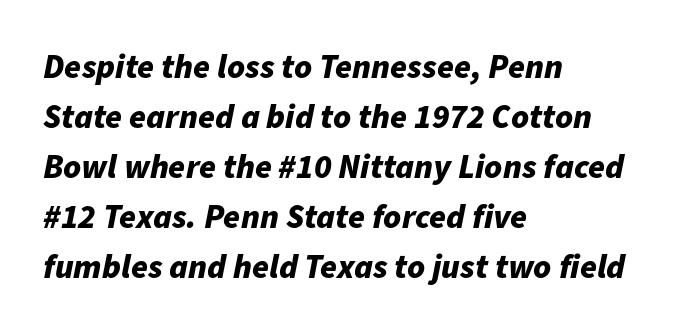
Teacher's note: observe the even left margin — that is flush-left alignment. This rendering leaves character spacing at its baseline value. The strip under each line holds only bare page. Typesetter's note: full bold, strokes at maximum text heaviness. These lines sit exactly where default settings would place them.
